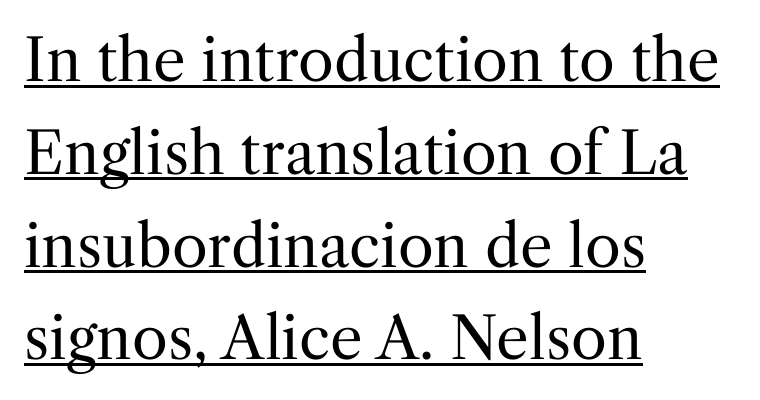
{"serif": "yes", "italic": "no", "bold": "no", "weight": "regular", "width": "normal", "stroke_contrast": "medium", "x_height": "medium", "monospaced": "no", "underline": "yes", "align": "left", "line_spacing": "normal", "line_spacing_ratio": 1.6, "letter_spacing": "normal", "letter_spacing_em": 0.0, "glyph_px": 58}
